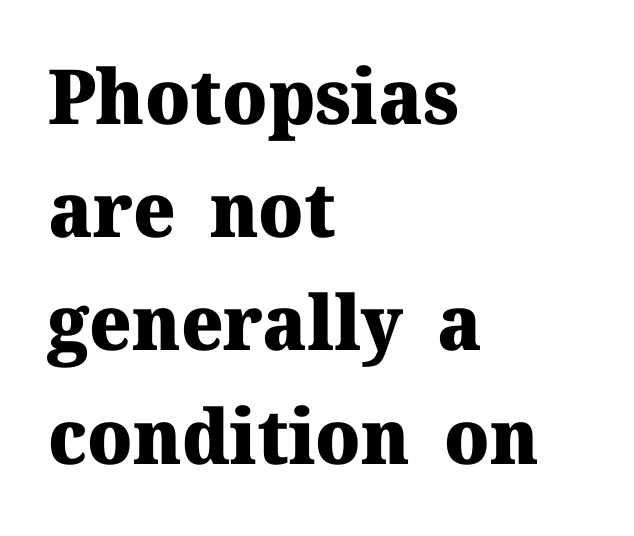
{"serif": "yes", "italic": "no", "bold": "yes", "weight": "heavy", "width": "normal", "stroke_contrast": "medium", "x_height": "medium", "monospaced": "no", "underline": "no", "align": "left", "line_spacing": "normal", "line_spacing_ratio": 1.49, "letter_spacing": "normal", "letter_spacing_em": 0.0, "glyph_px": 76}
